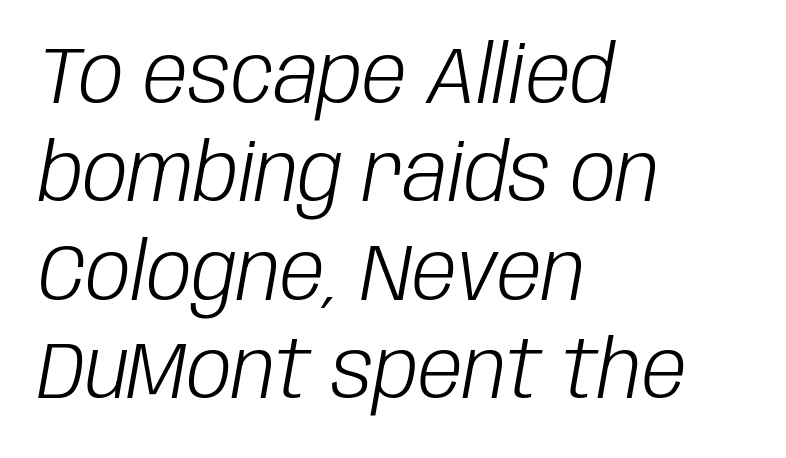
{"italic": "yes", "lean": "right", "slant_degrees": 10, "bold": "no", "weight": "light", "width": "condensed", "stroke_contrast": "low", "x_height": "large", "monospaced": "no", "underline": "no", "align": "left", "line_spacing_ratio": 1.23, "letter_spacing": "normal", "letter_spacing_em": 0.0, "glyph_px": 80}
